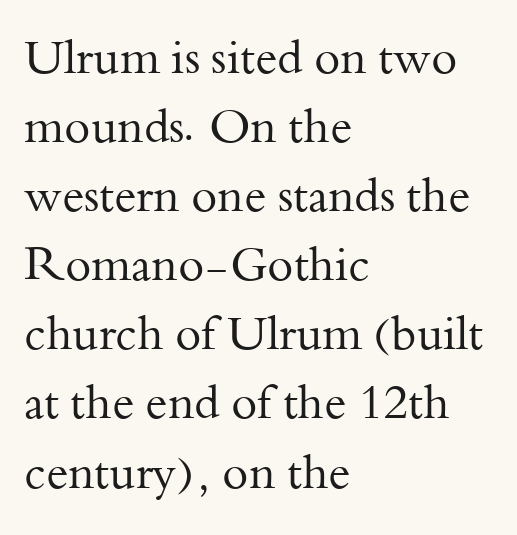
The image shows 47 px regular-weight serif type, upright; set left-aligned, normal line spacing (1.47x), normal letter spacing, not underlined; medium stroke contrast and a small x-height.
